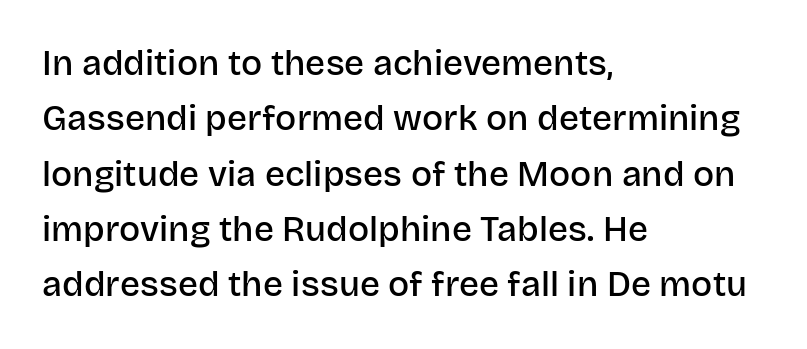
The image shows 35 px semibold sans-serif type, upright; set left-aligned, normal line spacing (1.58x), normal letter spacing, not underlined; low stroke contrast and a large x-height.
